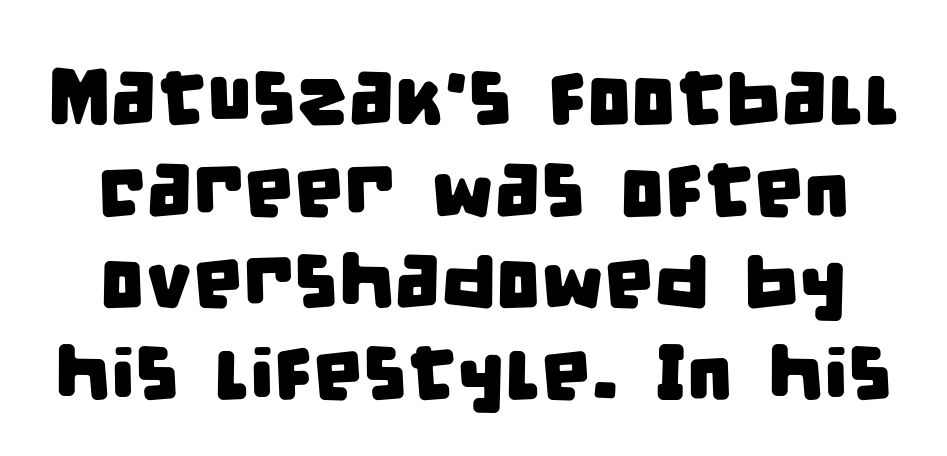
These lines are composed in type without serifs. The rendering uses natural spacing where letterforms have individual widths. No word sits above an underline. Inter-character spacing is left at the font's built-in metrics. The whitespace from short lines is split evenly between both sides.
